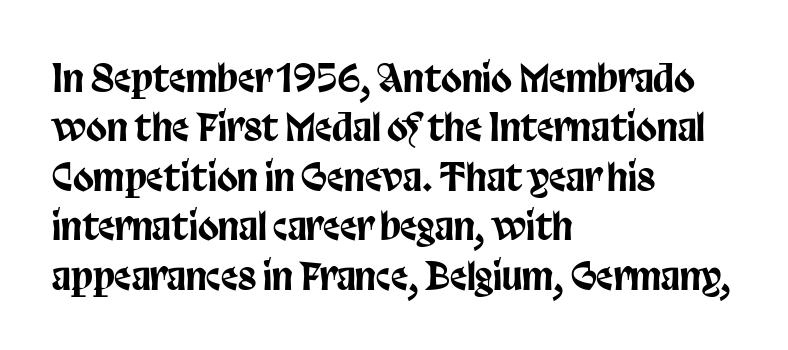
Q: Is the text italic (slanted)? A: No, it is upright.
Q: Is the typeface a serif or a sans-serif typeface? A: Sans-serif.
Q: Is the text underlined? A: No.
Q: How is the paragraph aligned? A: Left-aligned.
Q: Is the spacing between letters normal or unusually wide? A: Normal.
Q: Is the spacing between lines tight, normal or loose? A: Normal.
Q: Width (condensed, normal, or wide)? A: Condensed.
Q: Stroke contrast? A: Low.
Q: x-height? A: Large.
Q: Monospaced? A: No.
